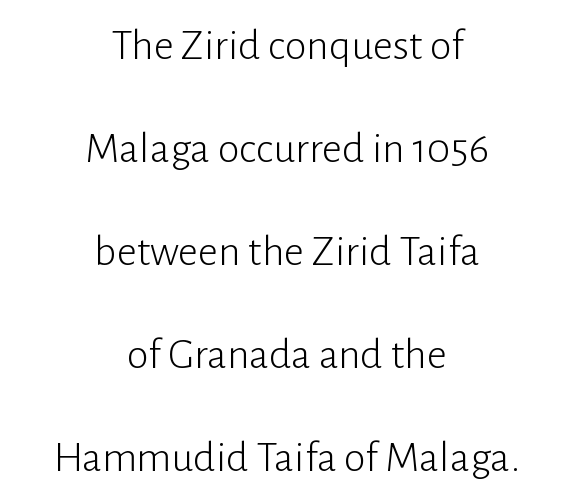
{"serif": "no", "italic": "no", "bold": "no", "weight": "light", "width": "normal", "stroke_contrast": "low", "x_height": "medium", "monospaced": "no", "underline": "no", "align": "center", "line_spacing": "loose", "line_spacing_ratio": 2.34, "letter_spacing": "normal", "letter_spacing_em": 0.0, "glyph_px": 44}
